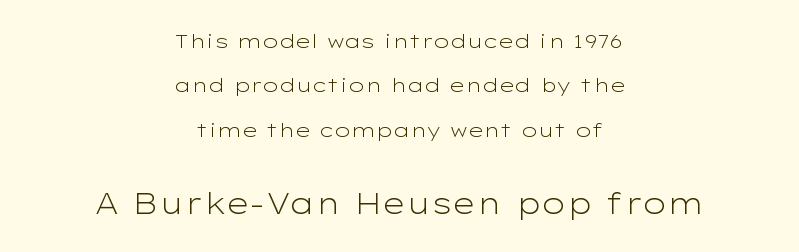
{"serif": "no", "italic": "no", "bold": "no", "weight": "light", "width": "wide", "stroke_contrast": "low", "x_height": "medium", "monospaced": "no", "underline": "no", "align": "center", "line_spacing": "loose", "line_spacing_ratio": 2.33, "letter_spacing": "normal", "letter_spacing_em": 0.0, "larger_block": "second", "size_ratio": 1.53, "glyph_px": 29}
